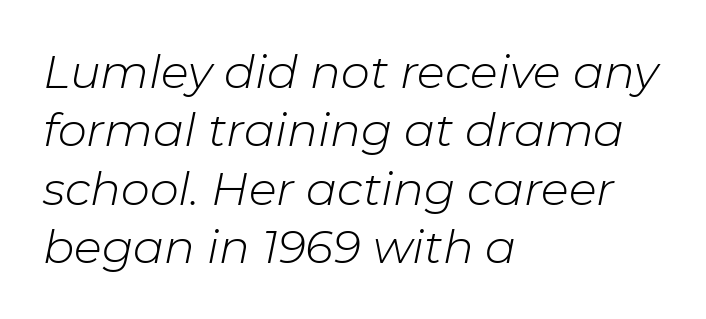
Q: Is the text bold? A: No.
Q: Is the text italic (slanted)? A: Yes, it leans right by about 11 degrees.
Q: Is the text underlined? A: No.
Q: How is the paragraph aligned? A: Left-aligned.
Q: Is the spacing between letters normal or unusually wide? A: Normal.
Q: Is the spacing between lines tight, normal or loose? A: Normal.
Q: Width (condensed, normal, or wide)? A: Normal.
Q: Stroke contrast? A: Low.
Q: x-height? A: Medium.
Q: Monospaced? A: No.
